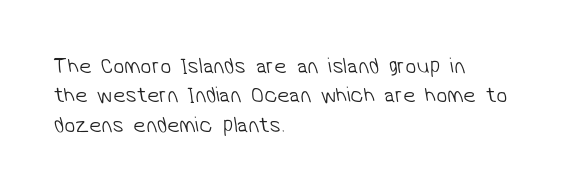
Q: Is the text bold? A: No.
Q: Is the text underlined? A: No.
Q: How is the paragraph aligned? A: Left-aligned.
Q: Is the spacing between letters normal or unusually wide? A: Normal.
Q: Is the spacing between lines tight, normal or loose? A: Normal.
